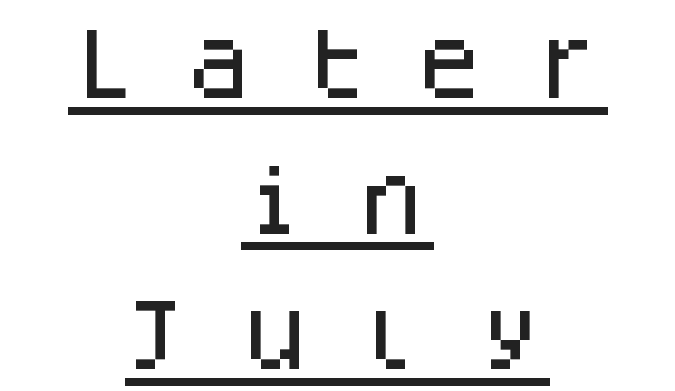
{"serif": "no", "italic": "no", "width": "normal", "stroke_contrast": "low", "x_height": "large", "monospaced": "yes", "underline": "yes", "align": "center", "line_spacing_ratio": 1.76, "letter_spacing": "wide", "letter_spacing_em": 0.5, "glyph_px": 77}
